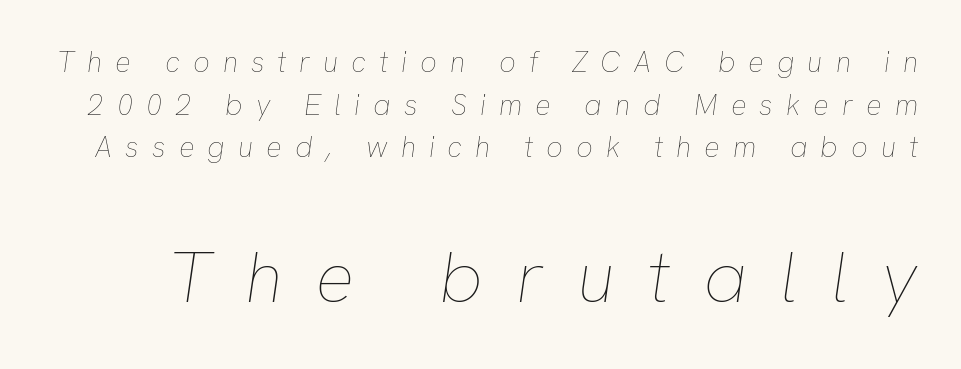
The image shows 73 px thin type, italic (leaning right); set normal line spacing (1.47x), unusually wide letter spacing (+0.45 em), not underlined; the second (bottom) block is 2.52x larger; low stroke contrast and a medium x-height.
